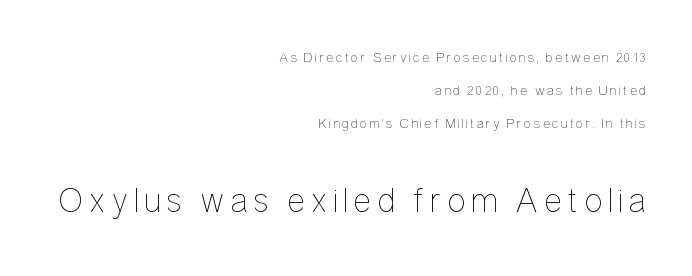
The image shows 35 px thin, condensed type, upright; set right-aligned, loose line spacing (2.36x), not underlined; the second (bottom) block is 2.5x larger; low stroke contrast and a medium x-height.
